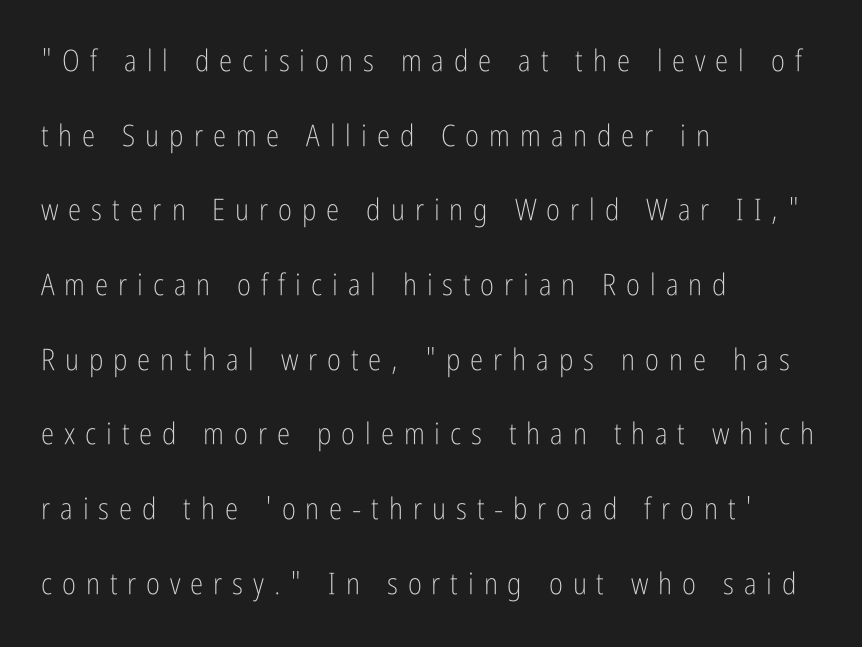
Notice the wide empty band between every row — that's loose leading. It's the straight-up-and-down kind of type. To sum up the face: it is a sans, with no serifs. This rendering widens character spacing well past its baseline value.
